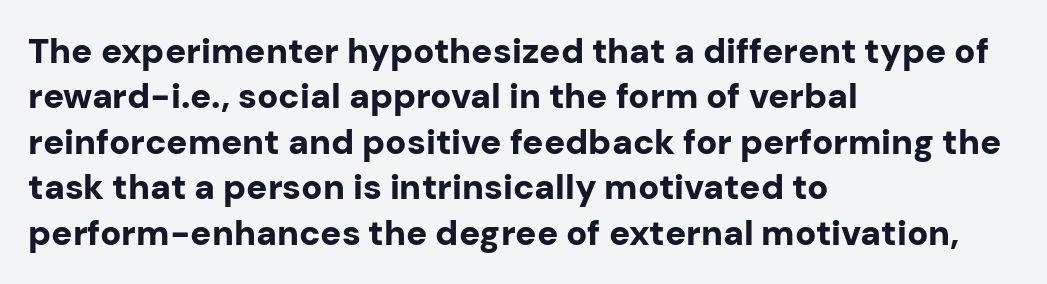
Bare-footed words on every line. The designer left line spacing at the default. Each word holds together tightly as a unit, with standard inter-letter gaps. Is there any slant? The stems are plumb. Here the designer chose a conventional face with non-uniform glyph widths.
